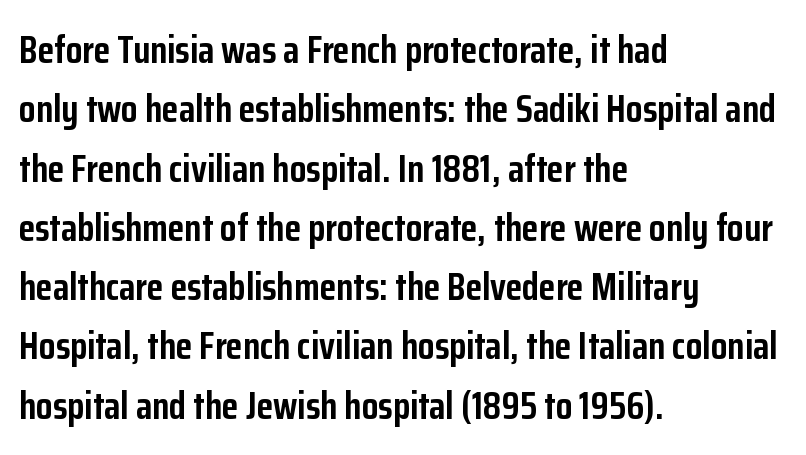
The image shows 38 px semibold, condensed sans-serif type, upright; set left-aligned, normal line spacing (1.56x), normal letter spacing, not underlined; low stroke contrast and a medium x-height.
